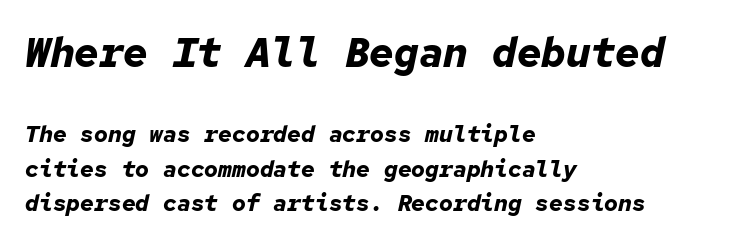
Q: Is the text bold? A: Yes.
Q: Is the text italic (slanted)? A: Yes, it leans right by about 12 degrees.
Q: Is the text underlined? A: No.
Q: How is the paragraph aligned? A: Left-aligned.
Q: Is the spacing between letters normal or unusually wide? A: Normal.
Q: Is the spacing between lines tight, normal or loose? A: Normal.
Q: Which block of text is set in a larger size, the first (top) or the second (bottom)? A: The first (top) one.
Q: Width (condensed, normal, or wide)? A: Normal.
Q: Stroke contrast? A: Low.
Q: x-height? A: Medium.
Q: Monospaced? A: Yes.
